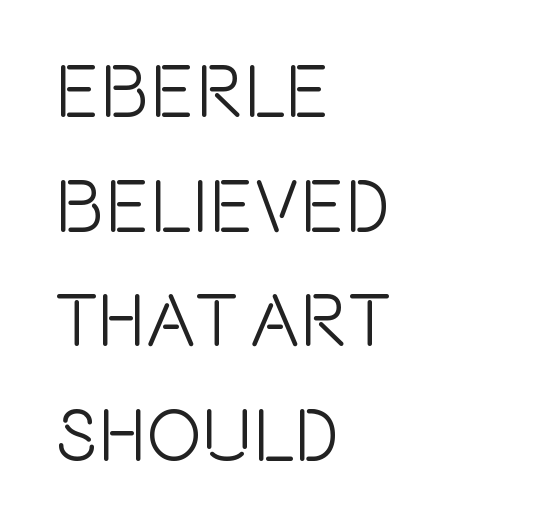
{"serif": "no", "italic": "no", "width": "condensed", "x_height": "large", "monospaced": "no", "underline": "no", "align": "left", "line_spacing": "normal", "line_spacing_ratio": 1.55, "letter_spacing": "normal", "letter_spacing_em": 0.0, "glyph_px": 74}
